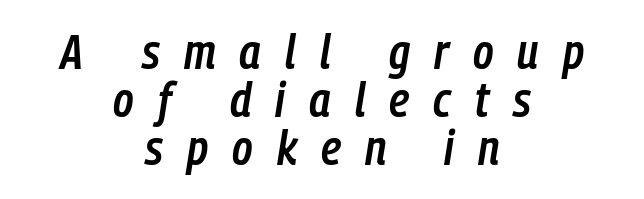
Q: Is the text bold? A: Semi-bold.
Q: Is the text italic (slanted)? A: Yes, it leans right by about 9 degrees.
Q: Is the text underlined? A: No.
Q: How is the paragraph aligned? A: Centered.
Q: Is the spacing between letters normal or unusually wide? A: Unusually wide.
Q: Is the spacing between lines tight, normal or loose? A: Tight.
Q: Width (condensed, normal, or wide)? A: Condensed.
Q: Stroke contrast? A: Low.
Q: x-height? A: Medium.
Q: Monospaced? A: No.
